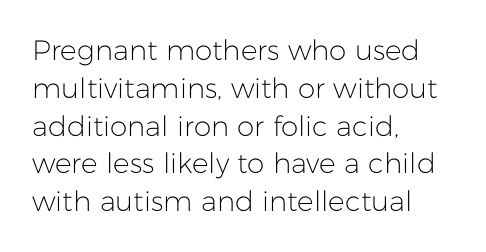
{"serif": "no", "italic": "no", "bold": "no", "weight": "light", "width": "normal", "stroke_contrast": "low", "x_height": "medium", "monospaced": "no", "underline": "no", "align": "left", "line_spacing": "normal", "line_spacing_ratio": 1.35, "letter_spacing": "normal", "letter_spacing_em": 0.0, "glyph_px": 28}
